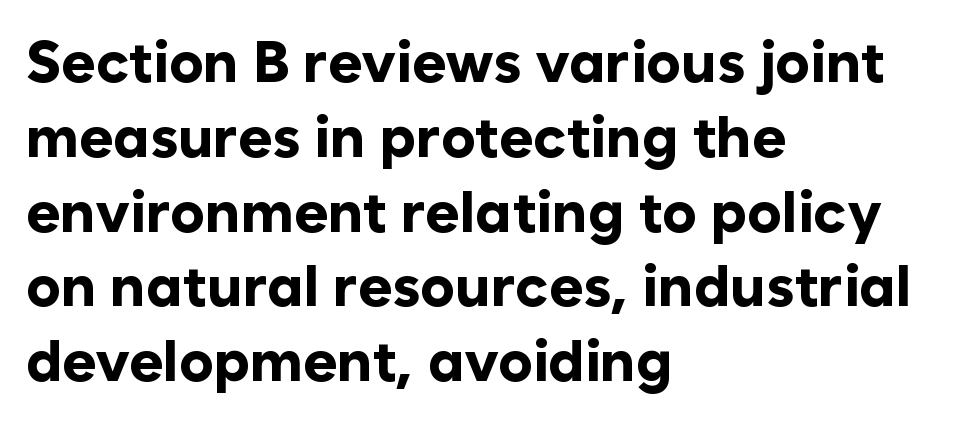
Descenders hang freely into open space. Vertically, the passage feels balanced, rows spaced as you'd expect. Type style note: lacks serifs. On the weight axis this lands at bold, roughly 700.
